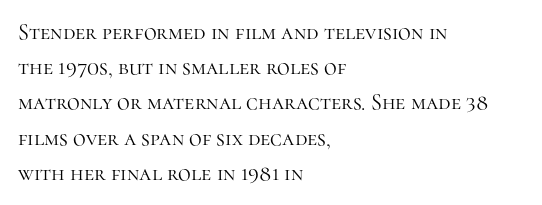
A quiet, ordinary-to-light weight characterises the typeface. Default kerning and tracking; the words read as compact shapes. These lines stack with their left ends in a neat column. The leading is moderate, giving the passage an even texture.
